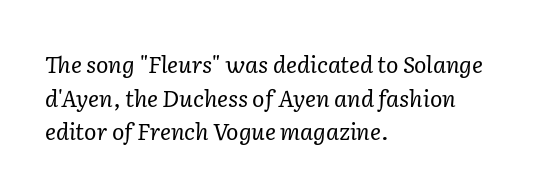
The image shows 23 px text type, italic (leaning right); set left-aligned, normal line spacing (1.46x), normal letter spacing, not underlined.
